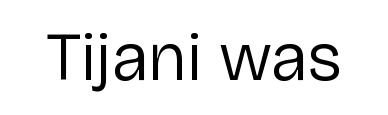
The image shows 68 px regular-weight sans-serif type, upright; set normal letter spacing, not underlined; low stroke contrast and a medium x-height.
